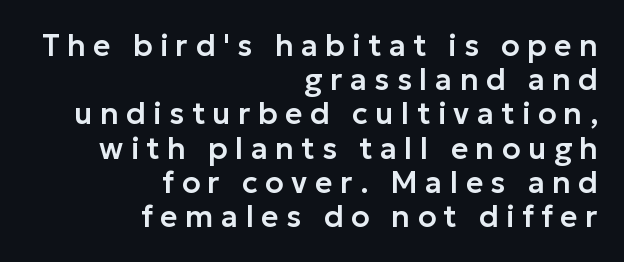
{"serif": "no", "italic": "no", "width": "normal", "stroke_contrast": "low", "x_height": "medium", "monospaced": "no", "underline": "no", "align": "right", "line_spacing": "tight", "line_spacing_ratio": 1.14, "letter_spacing": "wide", "letter_spacing_em": 0.25, "glyph_px": 30}
